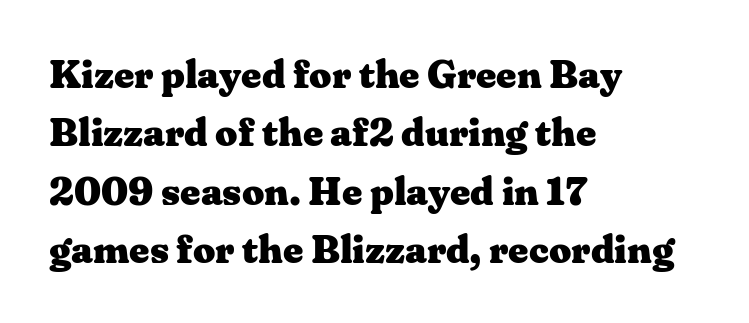
Descenders hang freely into open space. A typesetter would call this leading conventional body-copy spacing. Spacing verdict: proportional, widths tailored to each character. Each line starts at the same left margin while the right side varies. Stroke thickness is high; the sample reads as a true bold.
